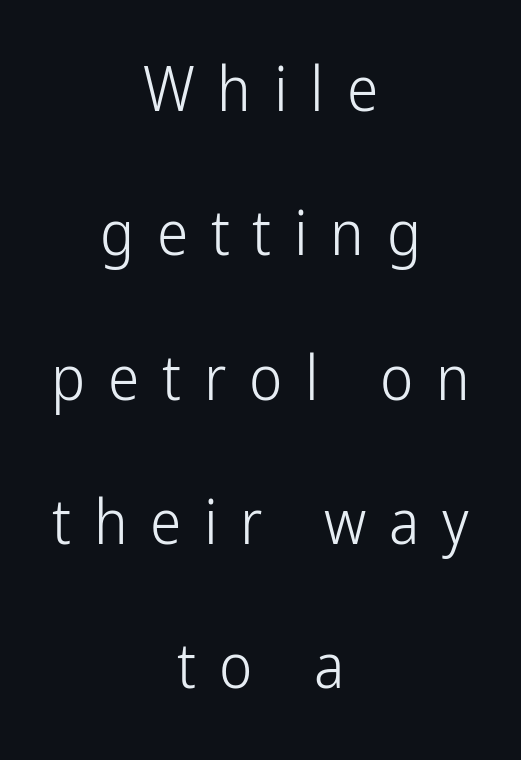
{"serif": "no", "italic": "no", "bold": "no", "weight": "light", "width": "condensed", "stroke_contrast": "low", "x_height": "medium", "monospaced": "no", "underline": "no", "align": "center", "line_spacing": "loose", "line_spacing_ratio": 2.29, "letter_spacing": "wide", "letter_spacing_em": 0.36, "glyph_px": 63}
